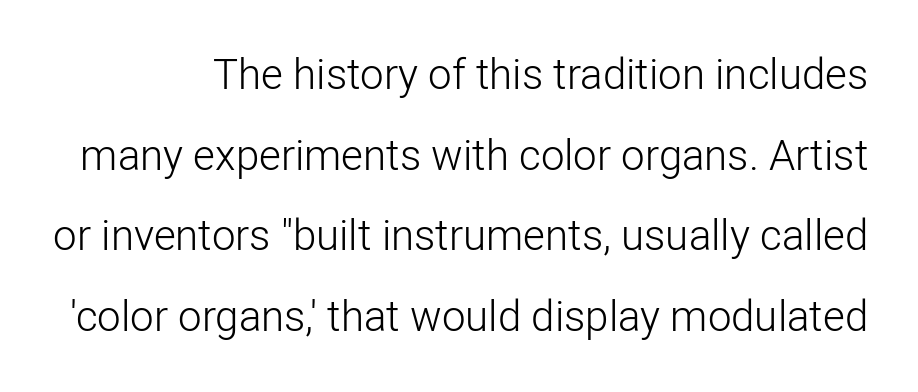
Any mark beneath the type? The region is blank. The specimen reads as upright at a glance. What kind of face is this? One without serifs — a sans. Words appear dense and cohesive because spacing is normal.
